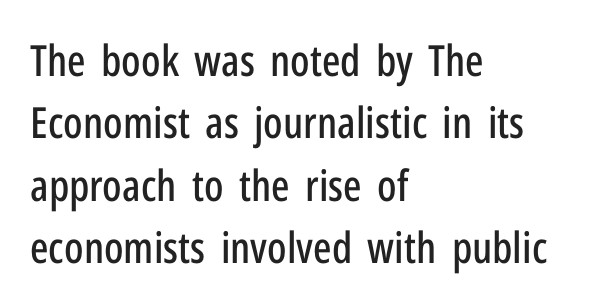
Successive baselines arrive at the customary interval. Quick note: not italic, upright. This rendering uses left alignment, leaving the right contour irregular. The passage shown has conventional tracking throughout. A typesetter would label this face a sans. Here the designer chose a conventional face with non-uniform glyph widths.
